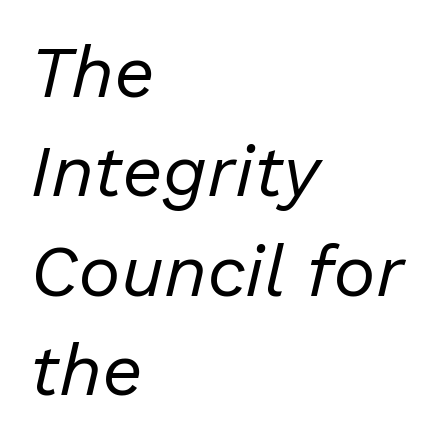
What stands out about the letter spacing? Nothing — it is the standard amount. Yep, that's italic — everything's leaning. Summary of vertical rhythm: regular, with standard interline spacing. Notice how the passage keeps a crisp vertical edge on the left only. The passage shown is typed in a proportional face where columns would drift.
